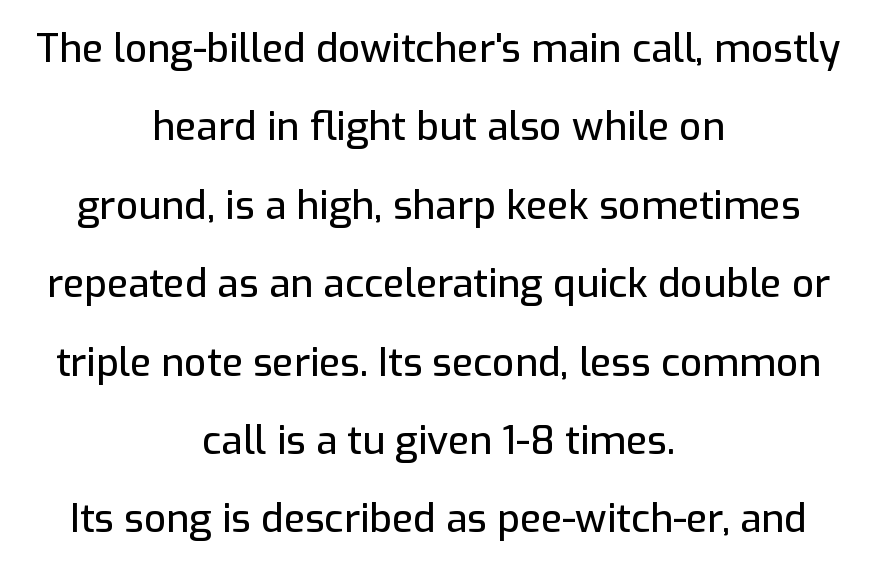
{"serif": "no", "italic": "no", "width": "normal", "stroke_contrast": "low", "x_height": "medium", "monospaced": "no", "underline": "no", "align": "center", "line_spacing": "loose", "line_spacing_ratio": 2.01, "letter_spacing": "normal", "letter_spacing_em": 0.0, "glyph_px": 39}
